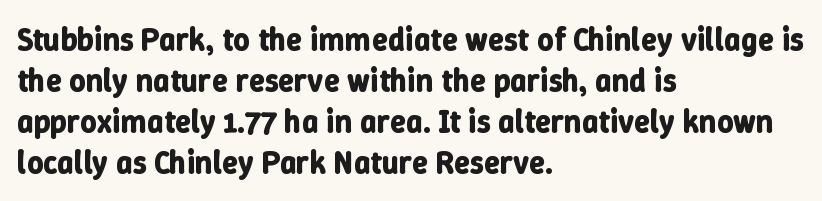
{"italic": "no", "bold": "yes", "weight": "bold", "width": "normal", "stroke_contrast": "low", "x_height": "medium", "monospaced": "no", "underline": "no", "align": "left", "line_spacing": "normal", "line_spacing_ratio": 1.28, "letter_spacing": "normal", "letter_spacing_em": 0.0, "glyph_px": 32}
